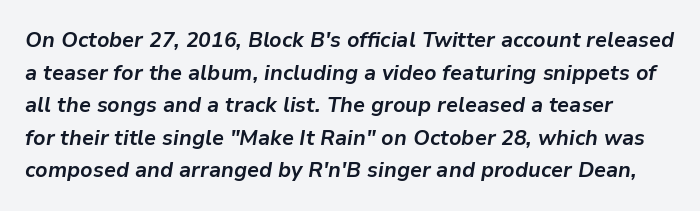
The image shows 21 px bold type, italic (leaning right); set normal line spacing (1.55x), normal letter spacing, not underlined.
